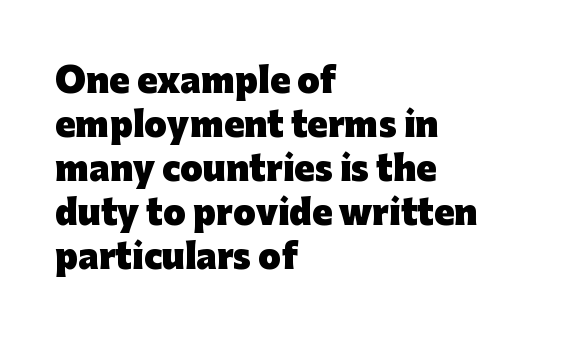
{"serif": "no", "italic": "no", "bold": "yes", "weight": "heavy", "width": "normal", "stroke_contrast": "low", "x_height": "medium", "monospaced": "no", "underline": "no", "align": "left", "line_spacing": "normal", "line_spacing_ratio": 1.33, "letter_spacing": "normal", "letter_spacing_em": 0.0, "glyph_px": 33}
